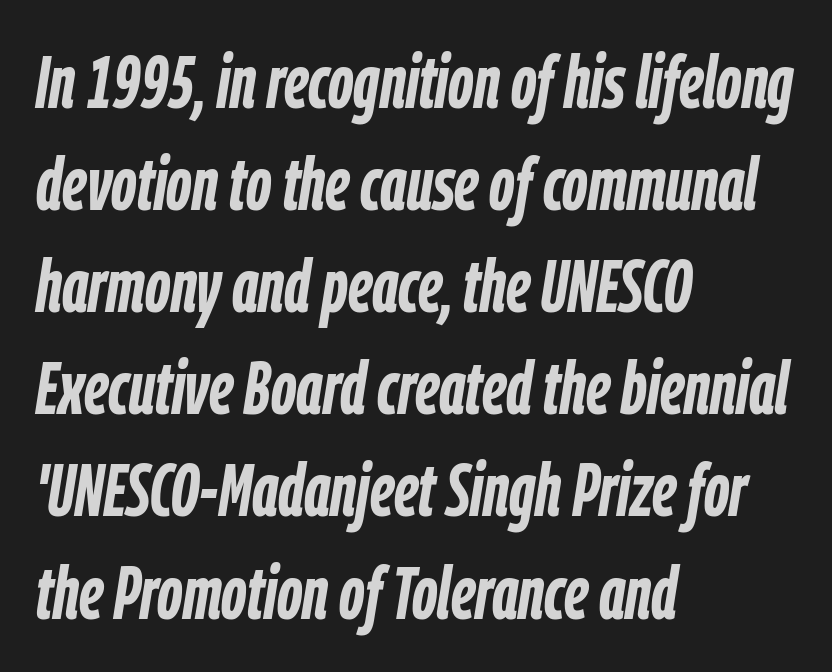
The image shows 74 px semibold, condensed type, italic (leaning right); set left-aligned, normal line spacing (1.38x), normal letter spacing, not underlined; low stroke contrast and a medium x-height.
